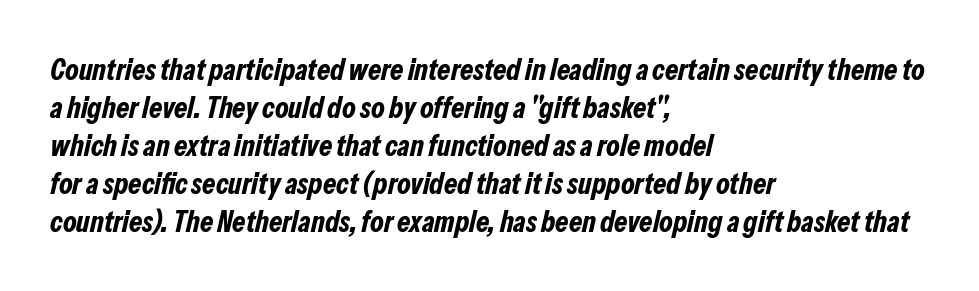
The image shows 30 px bold, condensed type, italic (leaning right); set left-aligned, normal line spacing (1.27x), normal letter spacing, not underlined; low stroke contrast and a medium x-height.
